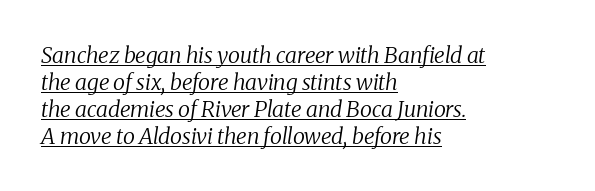
Q: Is the text bold? A: No.
Q: Is the text italic (slanted)? A: Yes, it leans right by about 8 degrees.
Q: Is the text underlined? A: Yes.
Q: How is the paragraph aligned? A: Left-aligned.
Q: Is the spacing between letters normal or unusually wide? A: Normal.
